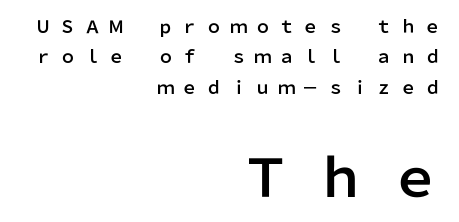
{"serif": "no", "italic": "no", "width": "normal", "stroke_contrast": "low", "x_height": "medium", "monospaced": "no", "underline": "no", "align": "right", "line_spacing_ratio": 1.79, "letter_spacing": "wide", "letter_spacing_em": 0.43, "larger_block": "second", "size_ratio": 3.06, "glyph_px": 52}
